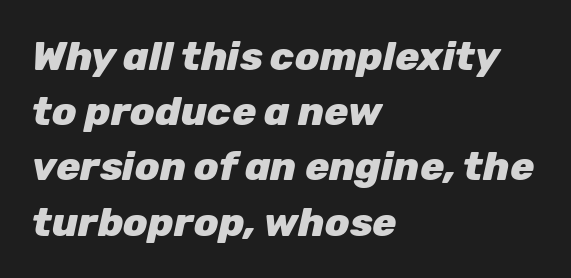
Q: Is the text bold? A: Yes.
Q: Is the text italic (slanted)? A: Yes, it leans right by about 12 degrees.
Q: Is the text underlined? A: No.
Q: How is the paragraph aligned? A: Left-aligned.
Q: Is the spacing between letters normal or unusually wide? A: Normal.
Q: Is the spacing between lines tight, normal or loose? A: Normal.
Q: Width (condensed, normal, or wide)? A: Normal.
Q: Stroke contrast? A: Low.
Q: x-height? A: Medium.
Q: Monospaced? A: No.
